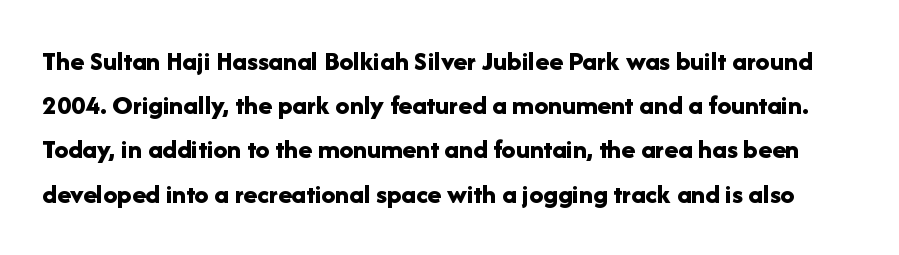
{"serif": "no", "italic": "no", "bold": "yes", "weight": "bold", "width": "normal", "stroke_contrast": "low", "x_height": "medium", "monospaced": "no", "underline": "no", "line_spacing": "normal", "line_spacing_ratio": 1.58, "letter_spacing": "normal", "letter_spacing_em": 0.0, "glyph_px": 28}
